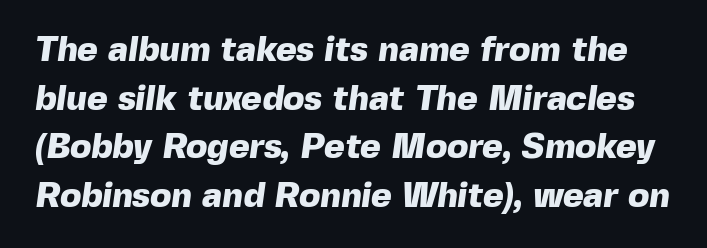
Vertically, the passage feels balanced, rows spaced as you'd expect. Typographic density is high because the face is bold. A typesetter would call this proportional, since set widths differ per character. Lines of text with bare space underneath.
